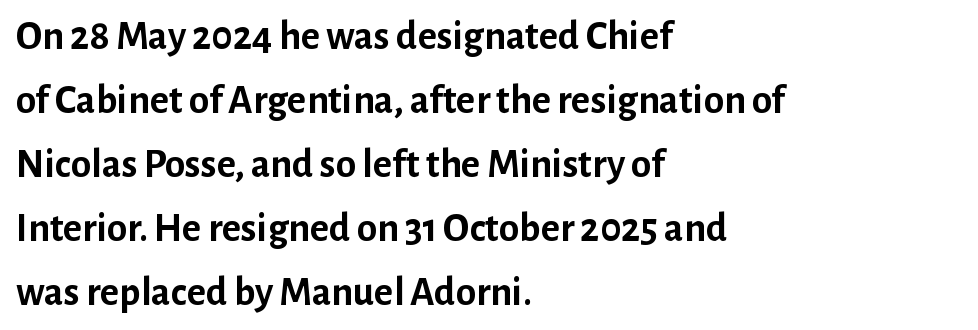
The image shows 41 px semibold sans-serif type, upright; set left-aligned, normal line spacing (1.56x), normal letter spacing, not underlined; low stroke contrast and a medium x-height.
